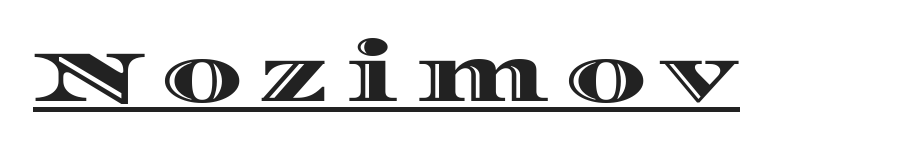
{"italic": "no", "width": "wide", "x_height": "large", "monospaced": "no", "underline": "yes", "letter_spacing": "wide", "letter_spacing_em": 0.22, "glyph_px": 73}
